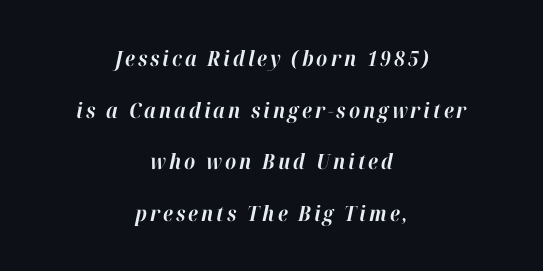
Alignment: centered. Slant detected: the letters are inclined. Emphasis by weight is at full strength: bold. Underline: absent. Honestly, the rows look like they've been pulled way apart.
